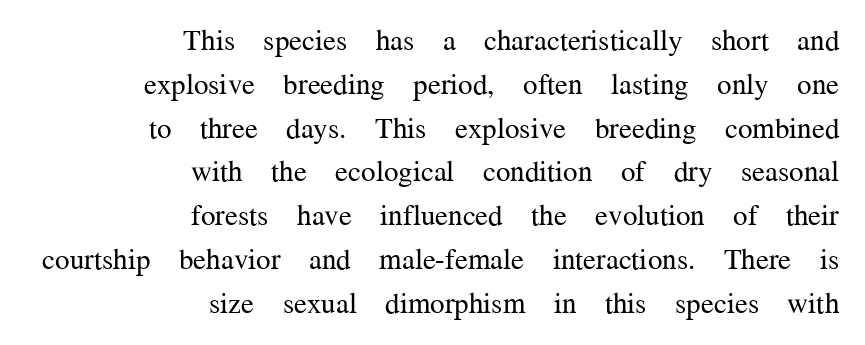
{"serif": "yes", "italic": "no", "bold": "no", "weight": "regular", "width": "normal", "stroke_contrast": "medium", "x_height": "medium", "monospaced": "no", "underline": "no", "align": "right", "line_spacing": "normal", "line_spacing_ratio": 1.51, "letter_spacing": "normal", "letter_spacing_em": 0.0, "glyph_px": 29}
